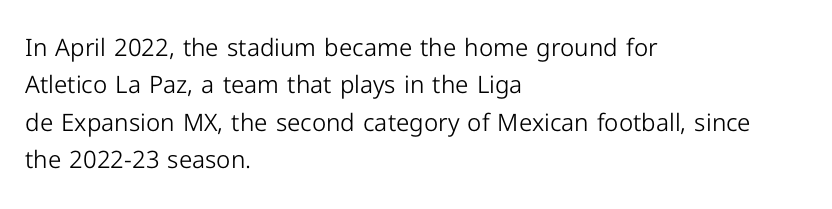
Q: Is the text bold? A: No.
Q: Is the text italic (slanted)? A: No, it is upright.
Q: Is the text underlined? A: No.
Q: How is the paragraph aligned? A: Left-aligned.
Q: Is the spacing between letters normal or unusually wide? A: Normal.
Q: Is the spacing between lines tight, normal or loose? A: Normal.
